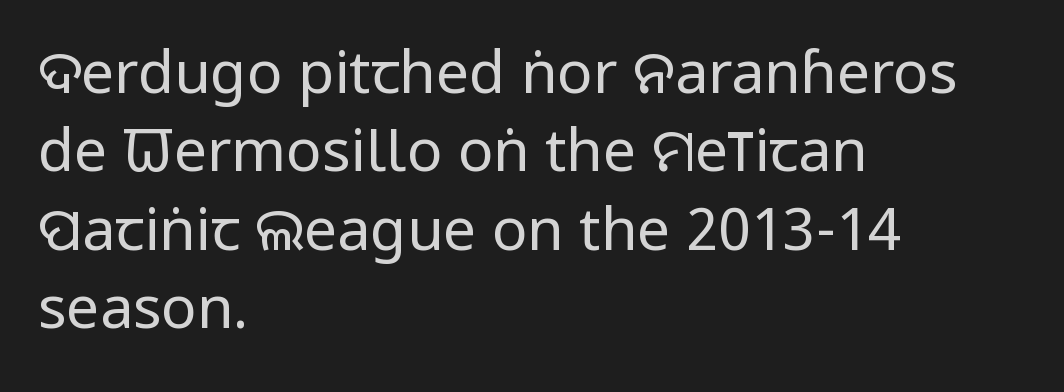
Q: Is the text bold? A: No.
Q: Is the text italic (slanted)? A: No, it is upright.
Q: Is the typeface a serif or a sans-serif typeface? A: Sans-serif.
Q: Is the text underlined? A: No.
Q: How is the paragraph aligned? A: Left-aligned.
Q: Is the spacing between letters normal or unusually wide? A: Normal.
Q: Is the spacing between lines tight, normal or loose? A: Normal.
Q: Width (condensed, normal, or wide)? A: Condensed.
Q: Stroke contrast? A: Low.
Q: x-height? A: Large.
Q: Monospaced? A: No.
